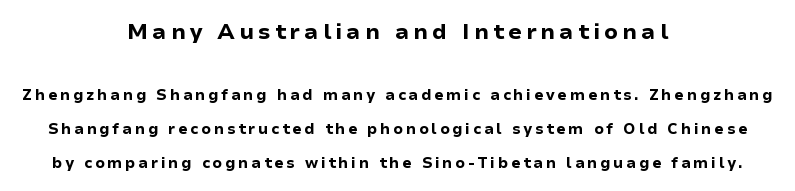
{"italic": "no", "bold": "yes", "underline": "no", "align": "center", "line_spacing": "loose", "line_spacing_ratio": 2.28, "larger_block": "first", "size_ratio": 1.47, "glyph_px": 22}
